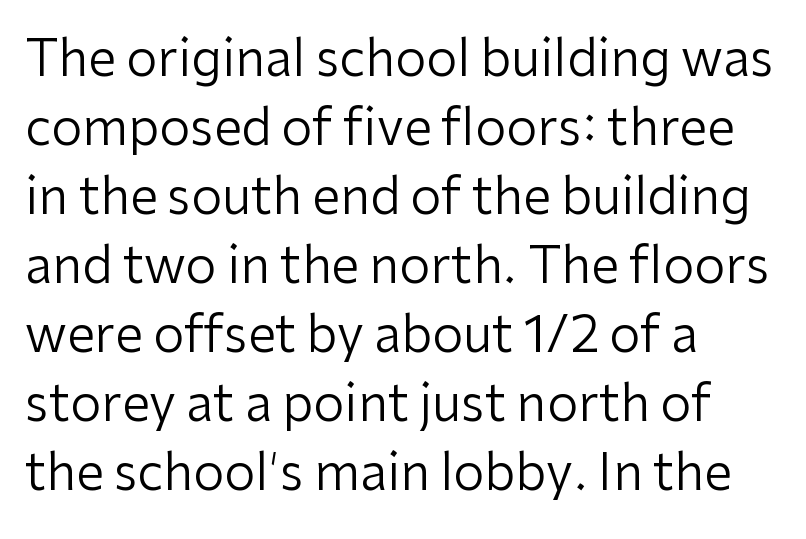
{"serif": "no", "italic": "no", "bold": "no", "weight": "regular", "width": "normal", "stroke_contrast": "low", "x_height": "medium", "monospaced": "no", "underline": "no", "align": "left", "line_spacing": "normal", "line_spacing_ratio": 1.38, "letter_spacing": "normal", "letter_spacing_em": 0.0, "glyph_px": 50}
